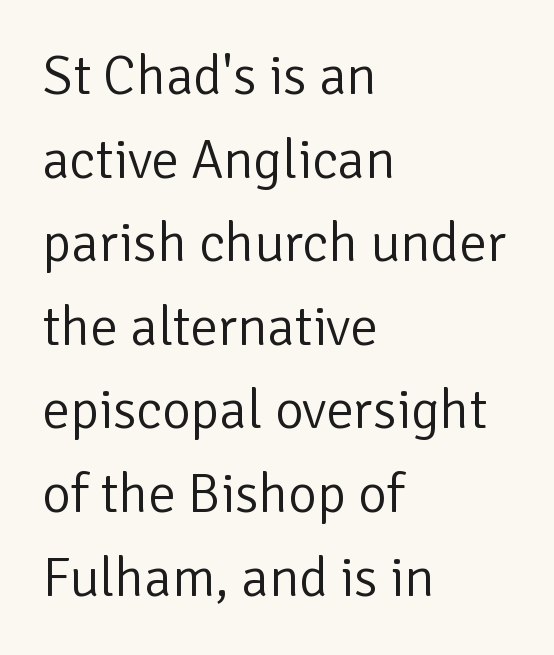
The image shows 55 px light sans-serif type, upright; set left-aligned, normal line spacing (1.52x), normal letter spacing, not underlined; low stroke contrast and a medium x-height.
